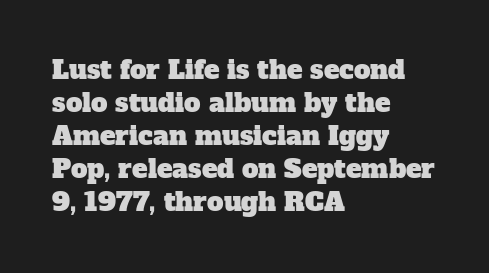
Q: Is the text underlined? A: No.
Q: How is the paragraph aligned? A: Left-aligned.
Q: Is the spacing between letters normal or unusually wide? A: Normal.
Q: Is the spacing between lines tight, normal or loose? A: Normal.
